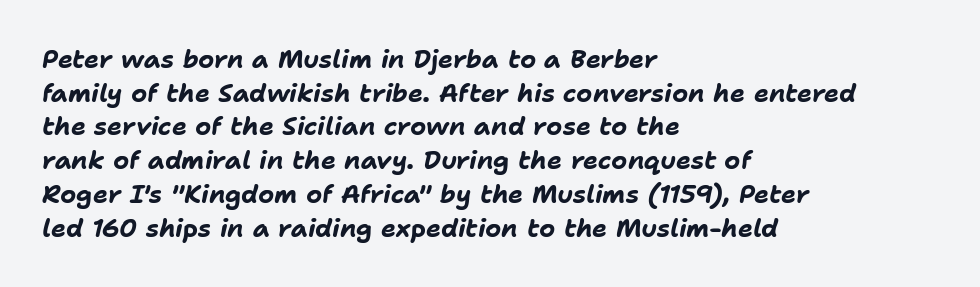
{"italic": "yes", "lean": "right", "slant_degrees": 11, "bold": "yes", "underline": "no", "align": "left", "line_spacing": "normal", "line_spacing_ratio": 1.35, "letter_spacing": "normal", "letter_spacing_em": 0.0, "glyph_px": 25}
